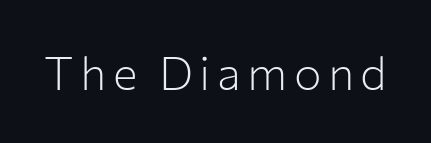
{"serif": "no", "italic": "no", "bold": "no", "weight": "light", "width": "normal", "stroke_contrast": "low", "x_height": "medium", "monospaced": "no", "underline": "no", "glyph_px": 46}
